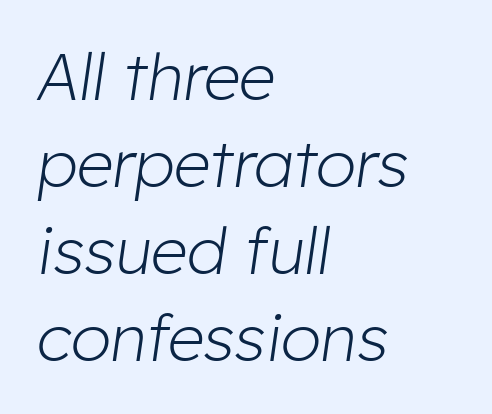
Q: Is the text bold? A: No.
Q: Is the text italic (slanted)? A: Yes, it leans right by about 8 degrees.
Q: Is the text underlined? A: No.
Q: How is the paragraph aligned? A: Left-aligned.
Q: Is the spacing between letters normal or unusually wide? A: Normal.
Q: Is the spacing between lines tight, normal or loose? A: Normal.
Q: Width (condensed, normal, or wide)? A: Normal.
Q: Stroke contrast? A: Low.
Q: x-height? A: Medium.
Q: Monospaced? A: No.
